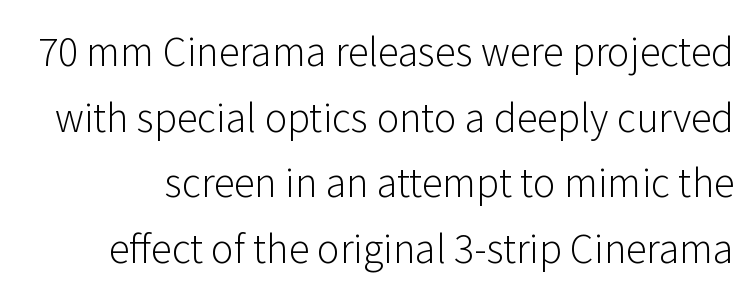
Q: Is the text bold? A: No.
Q: Is the text italic (slanted)? A: No, it is upright.
Q: Is the typeface a serif or a sans-serif typeface? A: Sans-serif.
Q: Is the text underlined? A: No.
Q: Is the spacing between letters normal or unusually wide? A: Normal.
Q: Is the spacing between lines tight, normal or loose? A: Normal.
Q: Width (condensed, normal, or wide)? A: Normal.
Q: Stroke contrast? A: Low.
Q: x-height? A: Medium.
Q: Monospaced? A: No.
